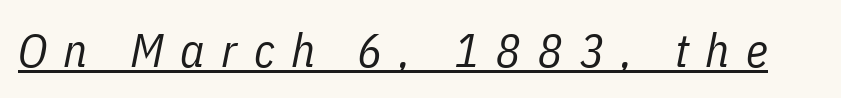
The image shows 47 px regular-weight, condensed type, italic (leaning right); set unusually wide letter spacing (+0.35 em), underlined; low stroke contrast and a medium x-height.
